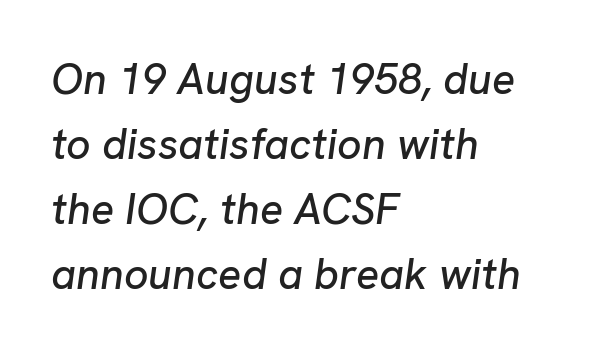
{"italic": "yes", "lean": "right", "slant_degrees": 8, "width": "normal", "stroke_contrast": "low", "x_height": "medium", "monospaced": "no", "underline": "no", "align": "left", "line_spacing": "normal", "line_spacing_ratio": 1.51, "letter_spacing": "normal", "letter_spacing_em": 0.0, "glyph_px": 43}
